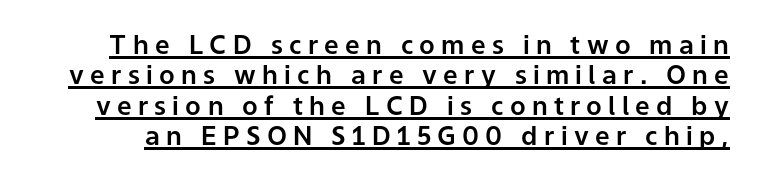
The image shows 26 px text type, upright; set line spacing 1.17x, unusually wide letter spacing (+0.24 em), underlined.
